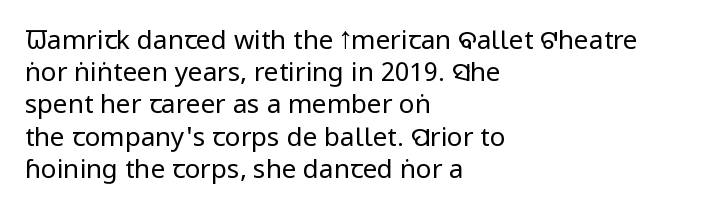
No letter is thick-stroked: the sample isn't bold. The lettering stays uniformly vertical, giving the passage a roman look. This sample uses plain, unmodified letter spacing. These lines stack with their left ends in a neat column. The gap between lines stays unmarked.
